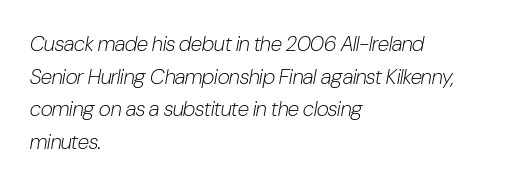
The weight tops out at a normal text grade. In terms of leading, this rendering sits right in the middle. Clear beneath every line of the passage. The passage is arranged the way most books set body copy — flush left. The letterforms sit shoulder to shoulder at normal distance. The typography opts for an oblique posture over an upright one.
